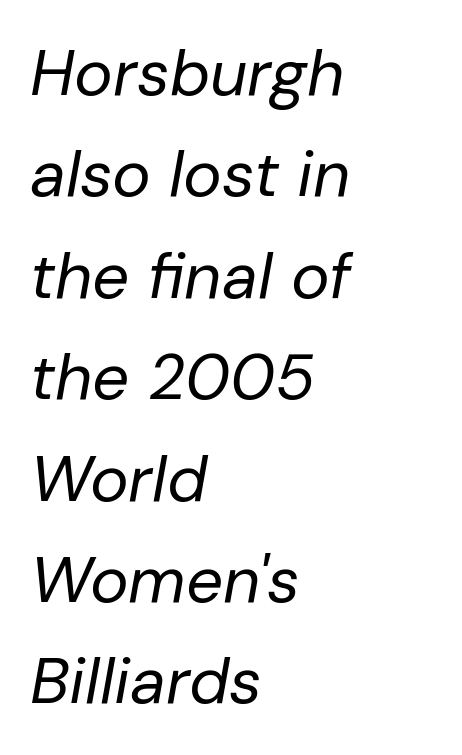
Q: Is the text bold? A: No.
Q: Is the text italic (slanted)? A: Yes, it leans right by about 10 degrees.
Q: Is the text underlined? A: No.
Q: How is the paragraph aligned? A: Left-aligned.
Q: Is the spacing between letters normal or unusually wide? A: Normal.
Q: Is the spacing between lines tight, normal or loose? A: Normal.
Q: Width (condensed, normal, or wide)? A: Normal.
Q: Stroke contrast? A: Low.
Q: x-height? A: Medium.
Q: Monospaced? A: No.
